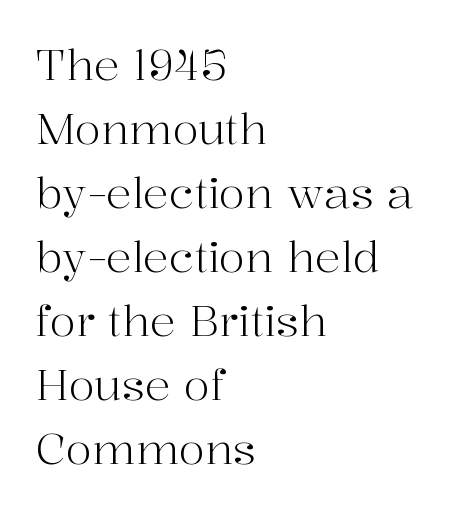
No chunkiness to these letters — they're not bold. This rendering employs a face with finishing strokes, i.e., a serif. These lines were composed using upright roman letters. The tracking reads as untouched default to a designer's eye. Is the block centered? No — it sits flush against the left margin.
